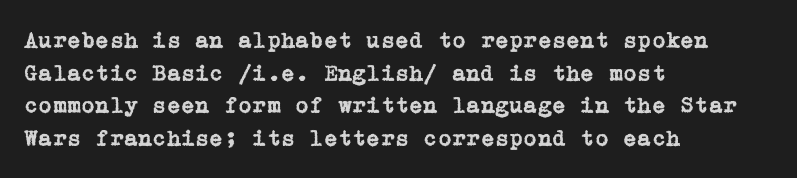
All the whitespace from short lines collects on the right. Standard letterfit; no display-style spreading of the glyphs. The area under the type is left untouched. Characters remain perfectly vertical along every line. If you measured baseline to baseline, you'd find a middling distance.
